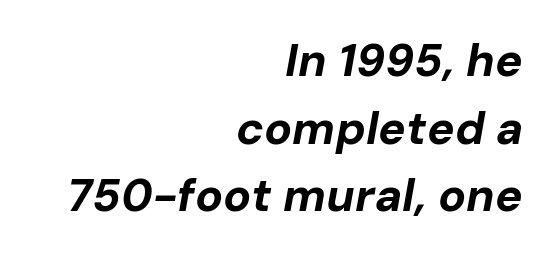
Q: Is the text bold? A: Yes.
Q: Is the text italic (slanted)? A: Yes, it leans right by about 10 degrees.
Q: Is the text underlined? A: No.
Q: How is the paragraph aligned? A: Right-aligned.
Q: Is the spacing between letters normal or unusually wide? A: Normal.
Q: Is the spacing between lines tight, normal or loose? A: Normal.
Q: Width (condensed, normal, or wide)? A: Normal.
Q: Stroke contrast? A: Low.
Q: x-height? A: Medium.
Q: Monospaced? A: No.
